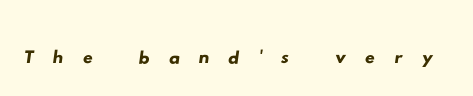
These lines are rendered in a variable-pitch font. The tracking jumps out immediately: characters are airy and widely separated. The face used here is a sans, in the tradition of grotesques and geometrics. The strip under each line holds only bare page.
